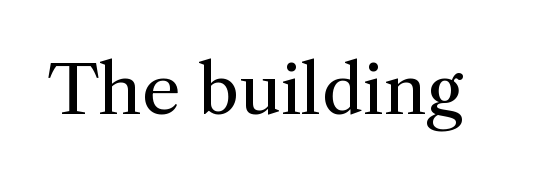
The image shows 68 px regular-weight serif type, upright; set normal letter spacing, not underlined; medium stroke contrast and a medium x-height.
